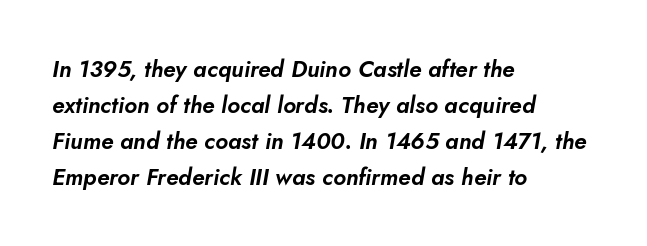
Quick note: interline space is typical. Only glyphs here, with clear space below each row. Notice how the stems are inclined rather than vertical — that's the hallmark of italics. Is the block centered? No — it sits flush against the left margin.
